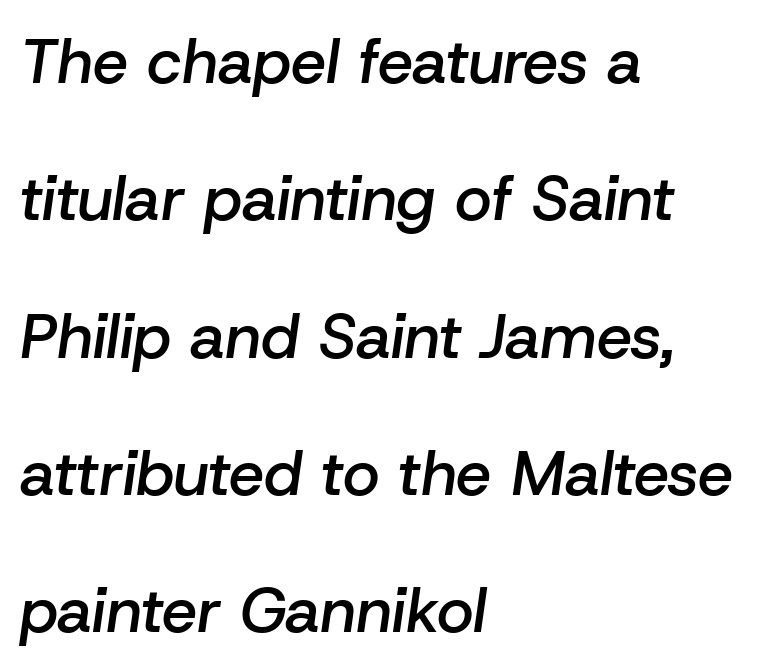
The image shows 63 px semibold type, italic (leaning right); set left-aligned, loose line spacing (2.18x), normal letter spacing, not underlined; low stroke contrast and a medium x-height.
